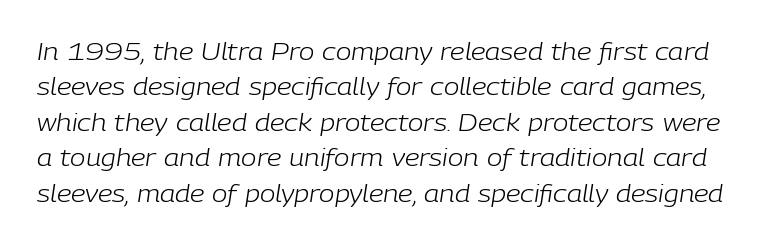
{"italic": "yes", "lean": "right", "slant_degrees": 9, "bold": "no", "underline": "no", "line_spacing": "normal", "line_spacing_ratio": 1.54, "letter_spacing": "normal", "letter_spacing_em": 0.0, "glyph_px": 23}
